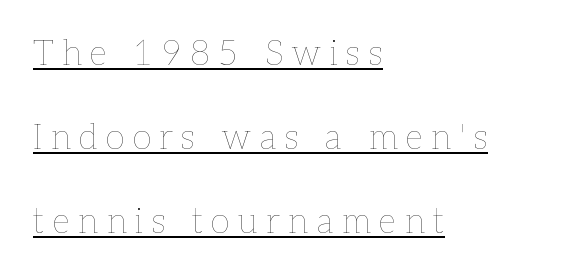
Q: Is the text bold? A: No.
Q: Is the text italic (slanted)? A: No, it is upright.
Q: Is the text underlined? A: Yes.
Q: How is the paragraph aligned? A: Left-aligned.
Q: Is the spacing between letters normal or unusually wide? A: Unusually wide.
Q: Is the spacing between lines tight, normal or loose? A: Loose.
Q: Width (condensed, normal, or wide)? A: Normal.
Q: Stroke contrast? A: Low.
Q: x-height? A: Medium.
Q: Monospaced? A: No.
